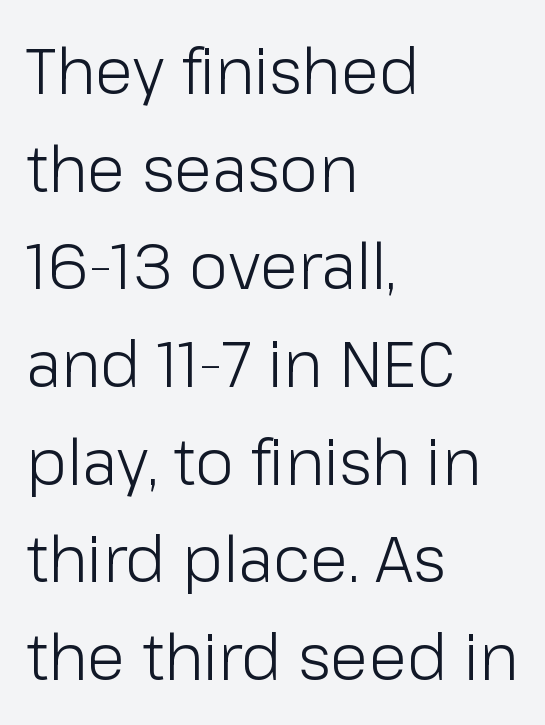
{"serif": "no", "italic": "no", "bold": "no", "weight": "light", "width": "normal", "stroke_contrast": "low", "x_height": "medium", "monospaced": "no", "underline": "no", "align": "left", "line_spacing": "normal", "line_spacing_ratio": 1.55, "letter_spacing": "normal", "letter_spacing_em": 0.0, "glyph_px": 63}
